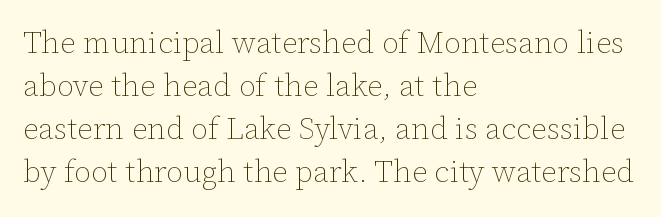
{"italic": "no", "bold": "no", "weight": "thin", "width": "normal", "stroke_contrast": "low", "x_height": "medium", "monospaced": "no", "underline": "no", "align": "left", "line_spacing": "normal", "line_spacing_ratio": 1.39, "letter_spacing": "normal", "letter_spacing_em": 0.0, "glyph_px": 31}
